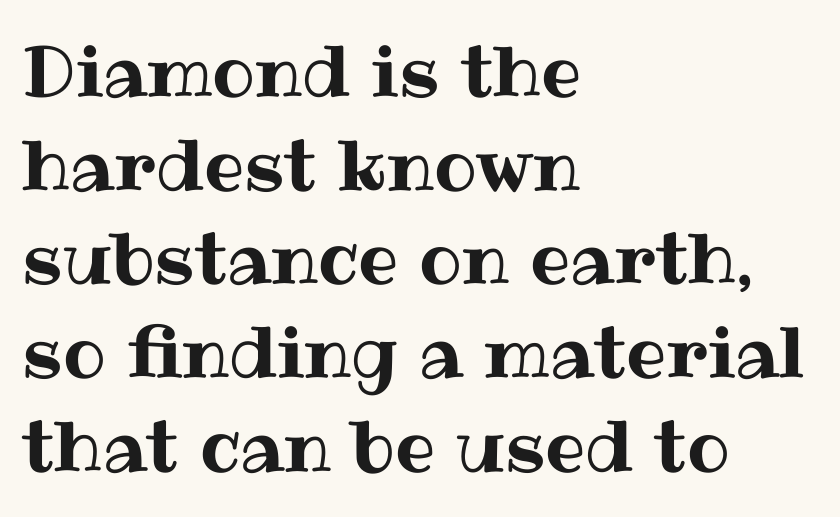
Is there any slant? The stems are plumb. Check the space under the baseline: it is left empty. The lines sit at an ordinary, default distance from one another. Note the varied advance widths — an 'i' is clearly narrower than an 'm'. This sample is left-justified, so line endings fall wherever the words run out. The tracking reads as untouched default to a designer's eye.
